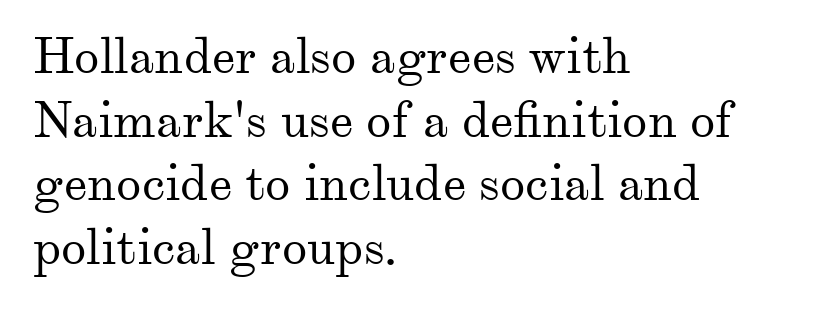
The image shows 51 px regular-weight serif type, upright; set left-aligned, normal line spacing (1.25x), normal letter spacing, not underlined; medium stroke contrast and a small x-height.
